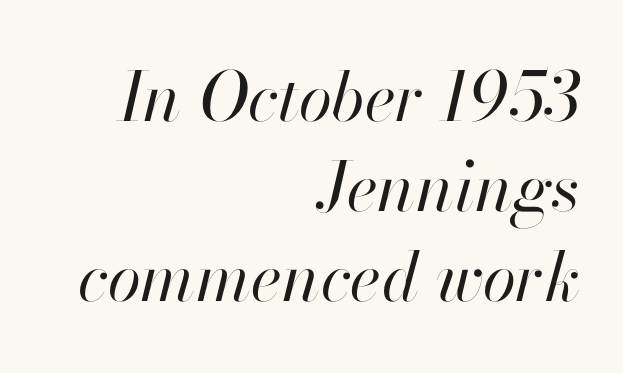
The image shows 68 px regular-weight type, italic (leaning right); set right-aligned, normal line spacing (1.32x), normal letter spacing, not underlined; high stroke contrast and a small x-height.
